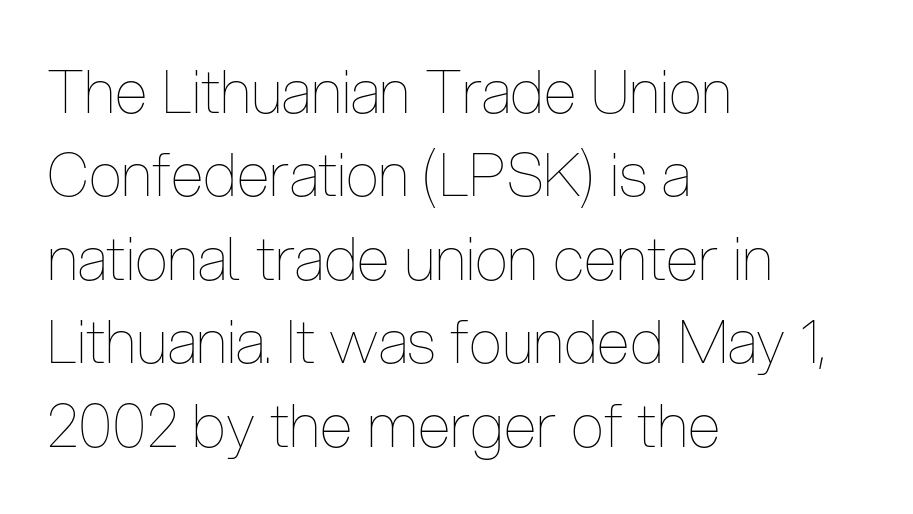
{"italic": "no", "bold": "no", "weight": "thin", "width": "condensed", "stroke_contrast": "low", "x_height": "medium", "monospaced": "no", "underline": "no", "align": "left", "line_spacing": "normal", "line_spacing_ratio": 1.39, "letter_spacing": "normal", "letter_spacing_em": 0.0, "glyph_px": 60}
